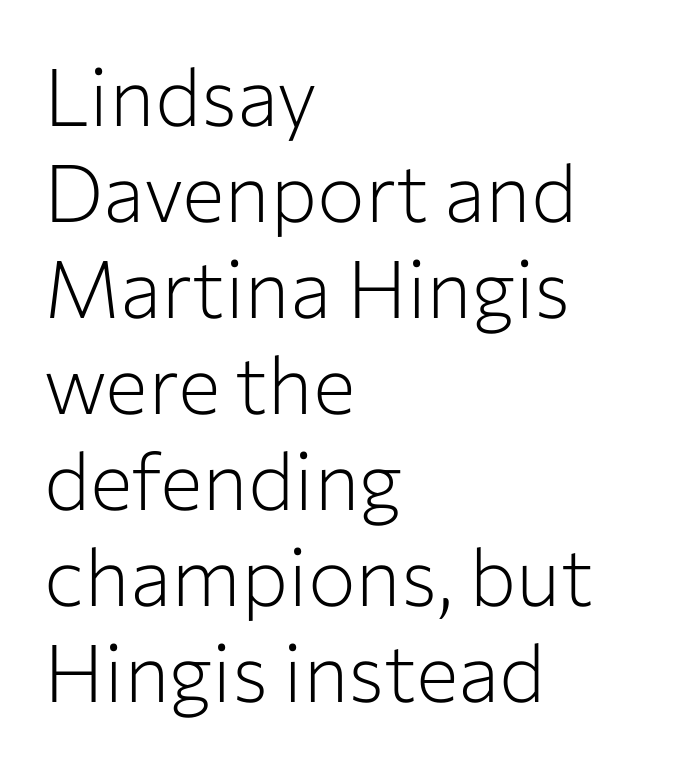
{"serif": "no", "italic": "no", "bold": "no", "weight": "light", "width": "normal", "stroke_contrast": "low", "x_height": "medium", "monospaced": "no", "underline": "no", "align": "left", "line_spacing_ratio": 1.2, "letter_spacing": "normal", "letter_spacing_em": 0.0, "glyph_px": 80}
